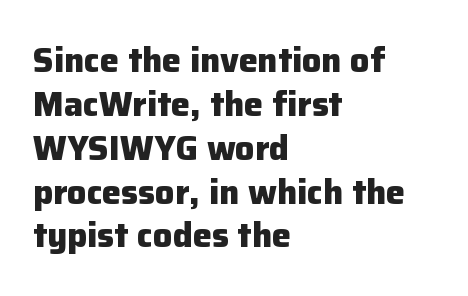
In terms of posture, this sample is upright. Clear beneath every line of the passage. A sans-serif font was chosen for this passage. Every row of glyphs begins at an identical x-position on the left.
